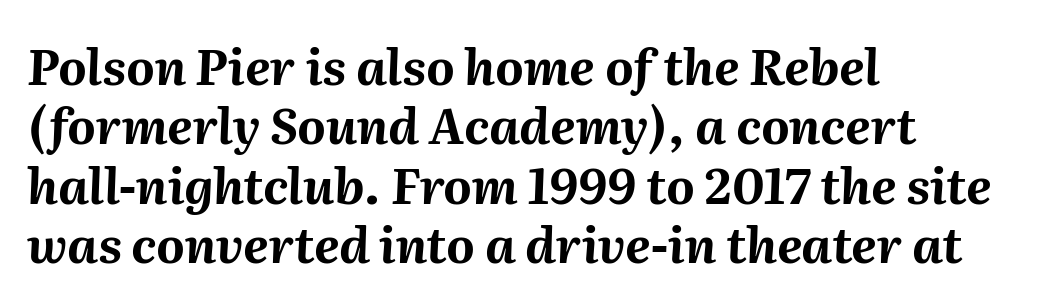
Is this a fixed-width face? No — the glyphs have proportional, varying widths. Compared with typical body copy, the letter spacing here is the same. As a designer I'd log this as weight 700, bold. Observe the lean: these are italic letterforms. The glyphs are unaccompanied by any horizontal stroke below them. Horizontally, the lines are justified to the leading edge only.
